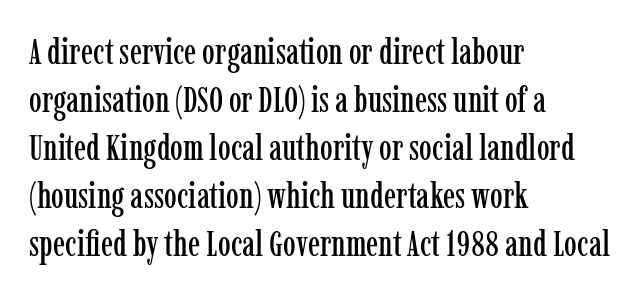
Q: Is the text italic (slanted)? A: No, it is upright.
Q: Is the typeface a serif or a sans-serif typeface? A: Serif.
Q: Is the text underlined? A: No.
Q: How is the paragraph aligned? A: Left-aligned.
Q: Is the spacing between letters normal or unusually wide? A: Normal.
Q: Is the spacing between lines tight, normal or loose? A: Normal.
Q: Width (condensed, normal, or wide)? A: Condensed.
Q: Stroke contrast? A: Low.
Q: x-height? A: Medium.
Q: Monospaced? A: No.
